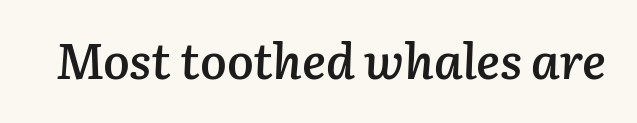
{"italic": "yes", "lean": "right", "slant_degrees": 3, "bold": "semi", "weight": "semibold", "width": "normal", "stroke_contrast": "low", "x_height": "medium", "monospaced": "no", "underline": "no", "letter_spacing": "normal", "letter_spacing_em": 0.0, "glyph_px": 50}
